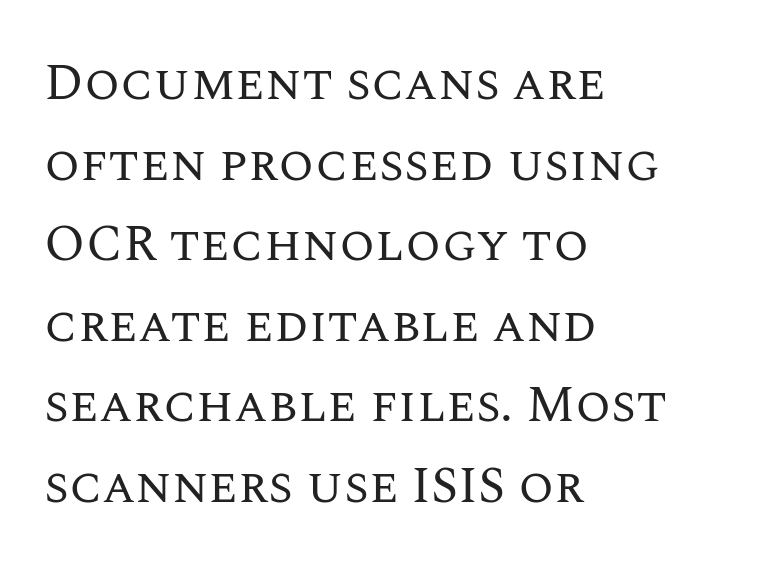
Summary of vertical rhythm: regular, with standard interline spacing. Rendered with straight, roman letterforms. No extra tracking has been applied to these lines. The specimen omits any rule beneath the text block's lines. Each letter keeps its own natural width here, so spacing adapts to shape.
